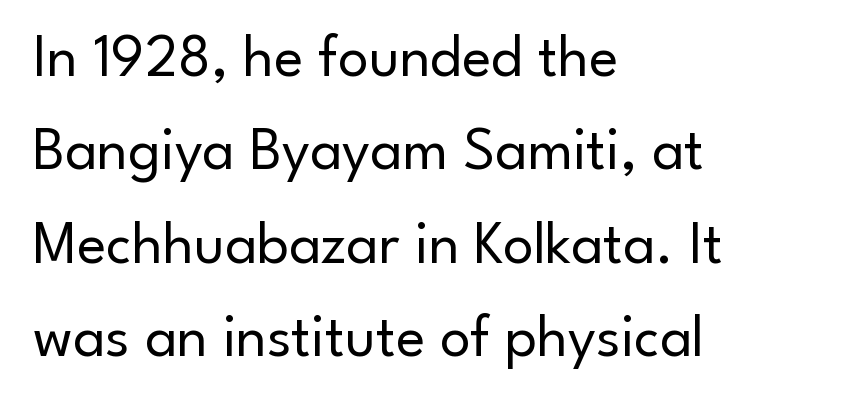
The image shows 61 px regular-weight sans-serif type, upright; set left-aligned, normal line spacing (1.53x), normal letter spacing, not underlined; low stroke contrast and a small x-height.
